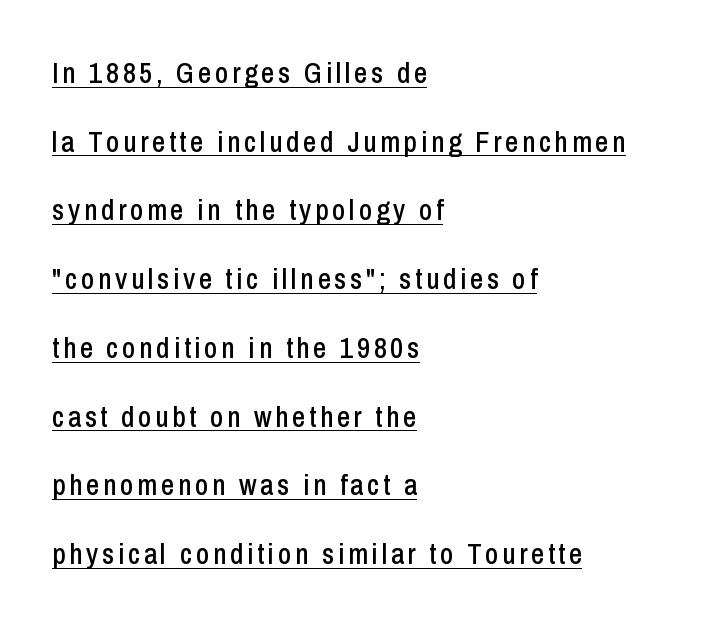
The image shows 29 px condensed sans-serif type, upright; set left-aligned, loose line spacing (2.37x), underlined; low stroke contrast and a medium x-height.
